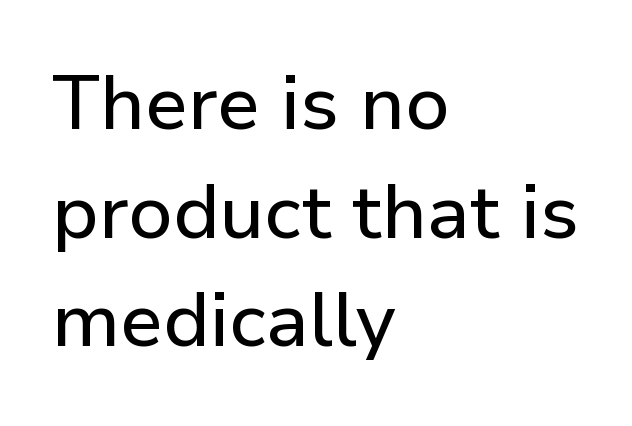
{"serif": "no", "italic": "no", "width": "normal", "stroke_contrast": "low", "x_height": "medium", "monospaced": "no", "underline": "no", "align": "left", "line_spacing": "normal", "line_spacing_ratio": 1.43, "letter_spacing": "normal", "letter_spacing_em": 0.0, "glyph_px": 76}
